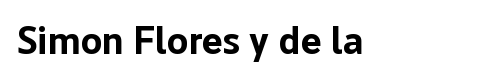
Q: Is the text bold? A: Yes.
Q: Is the text italic (slanted)? A: No, it is upright.
Q: Is the typeface a serif or a sans-serif typeface? A: Sans-serif.
Q: Is the text underlined? A: No.
Q: Is the spacing between letters normal or unusually wide? A: Normal.
Q: Width (condensed, normal, or wide)? A: Normal.
Q: Stroke contrast? A: Low.
Q: x-height? A: Medium.
Q: Monospaced? A: No.
